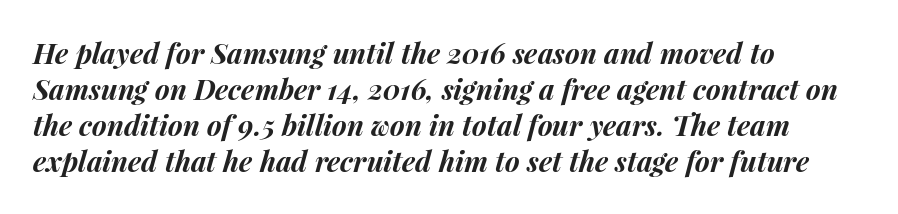
Q: Is the text bold? A: Yes.
Q: Is the text italic (slanted)? A: Yes, it leans right by about 15 degrees.
Q: Is the text underlined? A: No.
Q: How is the paragraph aligned? A: Left-aligned.
Q: Is the spacing between letters normal or unusually wide? A: Normal.
Q: Is the spacing between lines tight, normal or loose? A: Normal.
Q: Width (condensed, normal, or wide)? A: Normal.
Q: Stroke contrast? A: Medium.
Q: x-height? A: Medium.
Q: Monospaced? A: No.
